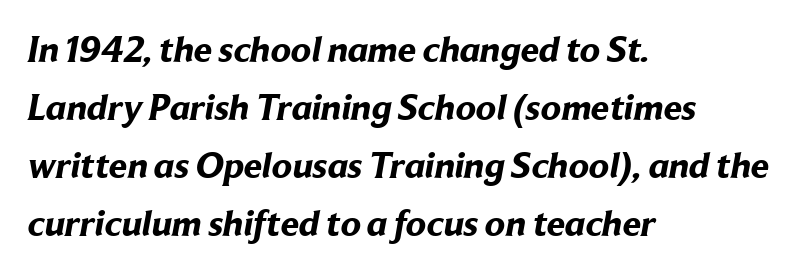
The image shows 37 px bold sans-serif type; set left-aligned, normal line spacing (1.57x), normal letter spacing, not underlined; low stroke contrast and a medium x-height.
